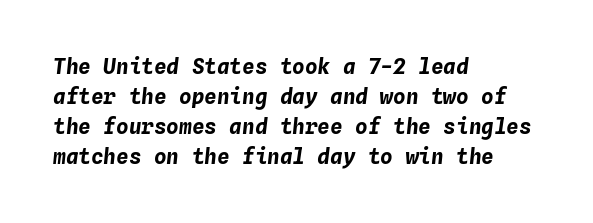
Reading down the block, your eye returns to a fixed left position each line. Strokes here are thick enough to call this a true bold. The axis of the letterforms is tilted away from vertical. The space between consecutive lines is moderate. Compared with typical body copy, the letter spacing here is the same. Words float on clear page, feet unadorned.
